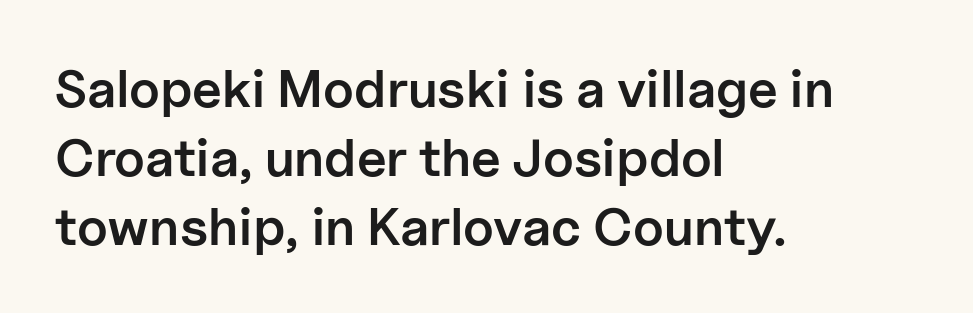
The axis of the letterforms is exactly vertical. The characters look somewhat weighty, a semibold short of true bold. Each letter keeps its own natural width here, so spacing adapts to shape. Stroke terminals: plain, sans-serif. The letterforms sit shoulder to shoulder at normal distance. These lines sit exactly where default settings would place them.
